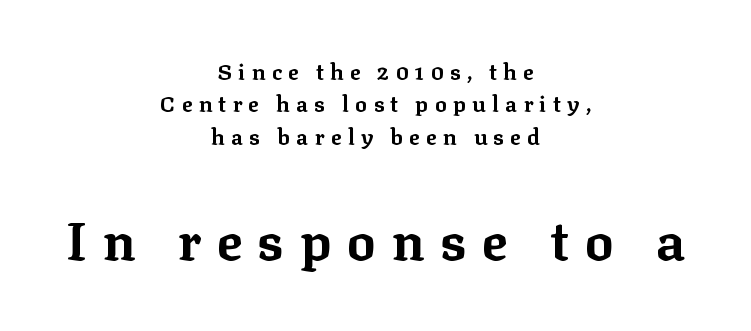
The image shows 54 px bold serif type, upright; set centered, normal line spacing (1.47x), unusually wide letter spacing (+0.29 em), not underlined; the second (bottom) block is 2.45x larger; low stroke contrast and a medium x-height.
